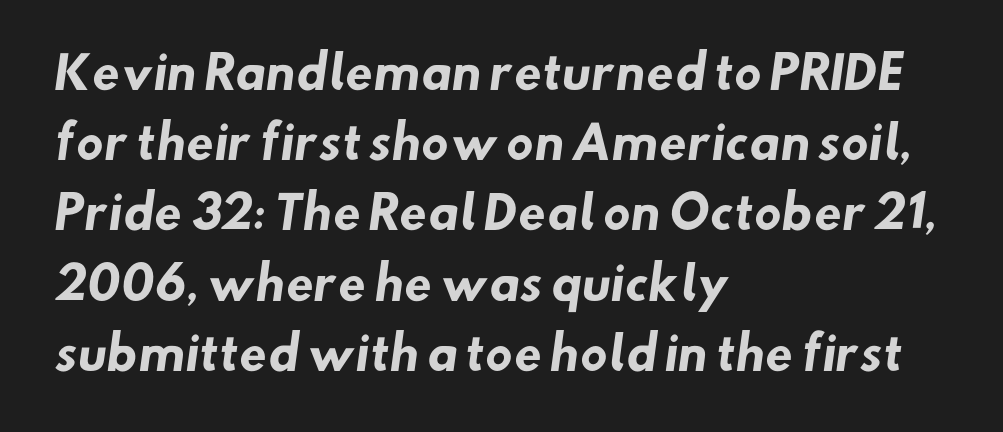
Each new line begins a customary step beneath the previous one. Words float on clear page, feet unadorned. Varying glyph widths throughout — classic text-font behaviour. This rendering employs a face without finishing strokes, i.e., a sans-serif. Chunky letters — that's bold for sure. The rendering keeps characters at their native spacing.
